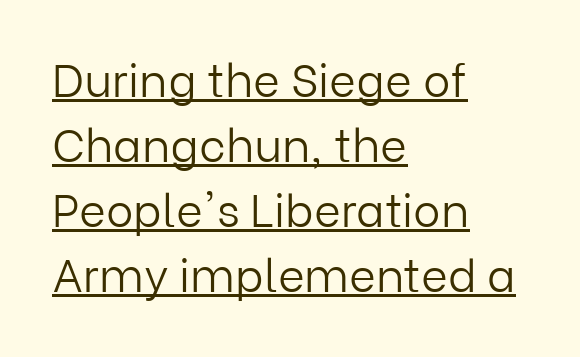
The characters display no serif detailing; their extremities are plain. Posture: straight, roman, zero tilt. Which margin do the lines hug? The left one — the right edge is uneven. Baseline-to-baseline distance is the conventional proportion of letter height. Has an underline been added? It has. The type is set solid horizontally, with unmodified tracking.
